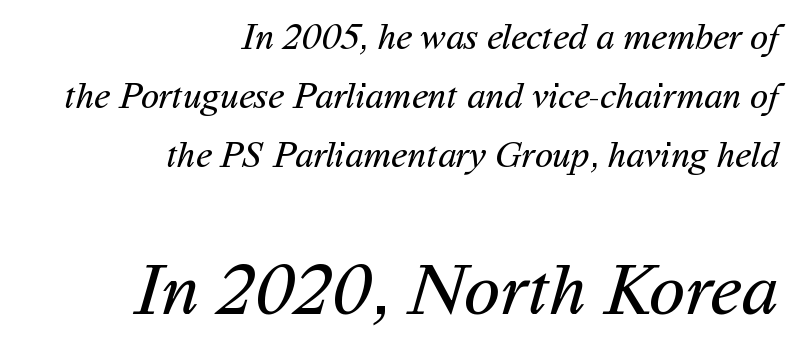
Q: Is the text bold? A: No.
Q: Is the typeface a serif or a sans-serif typeface? A: Sans-serif.
Q: Is the text underlined? A: No.
Q: How is the paragraph aligned? A: Right-aligned.
Q: Is the spacing between letters normal or unusually wide? A: Normal.
Q: Is the spacing between lines tight, normal or loose? A: Normal.
Q: Which block of text is set in a larger size, the first (top) or the second (bottom)? A: The second (bottom) one.
Q: Width (condensed, normal, or wide)? A: Normal.
Q: Stroke contrast? A: Medium.
Q: x-height? A: Medium.
Q: Monospaced? A: No.
